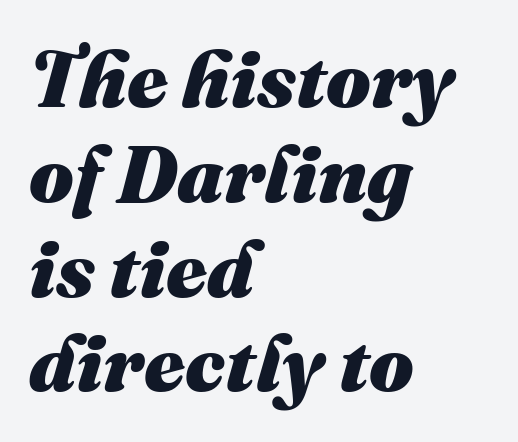
The image shows 79 px heavy type, italic (leaning right); set left-aligned, line spacing 1.2x, normal letter spacing, not underlined; medium stroke contrast and a medium x-height.
